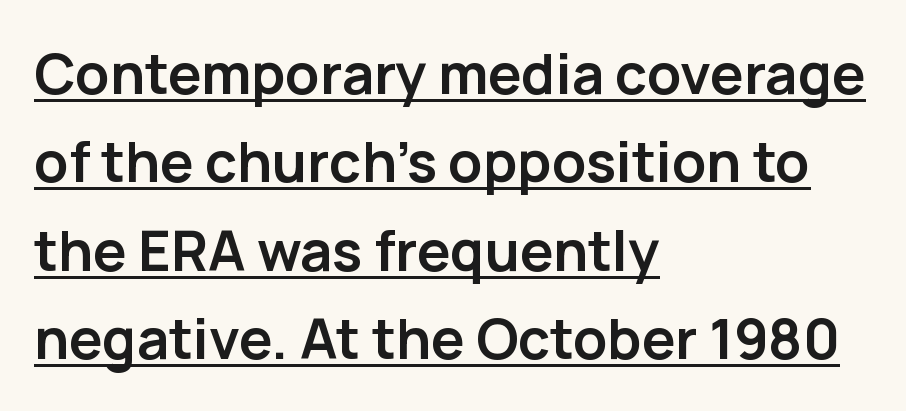
Q: Is the text bold? A: Yes.
Q: Is the text italic (slanted)? A: No, it is upright.
Q: Is the typeface a serif or a sans-serif typeface? A: Sans-serif.
Q: Is the text underlined? A: Yes.
Q: How is the paragraph aligned? A: Left-aligned.
Q: Is the spacing between letters normal or unusually wide? A: Normal.
Q: Is the spacing between lines tight, normal or loose? A: Normal.
Q: Width (condensed, normal, or wide)? A: Normal.
Q: Stroke contrast? A: Low.
Q: x-height? A: Medium.
Q: Monospaced? A: No.
